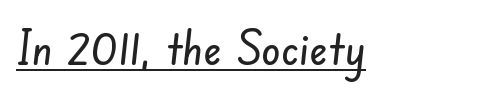
The image shows 48 px condensed sans-serif type; set normal letter spacing, underlined; low stroke contrast and a small x-height.
